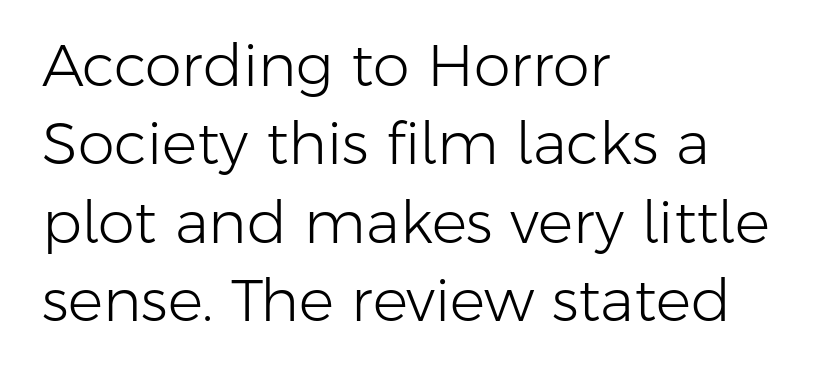
The image shows 59 px light sans-serif type, upright; set left-aligned, normal line spacing (1.33x), normal letter spacing, not underlined; low stroke contrast and a medium x-height.
